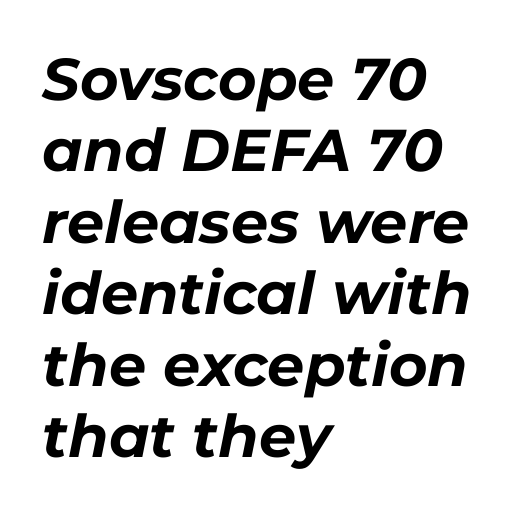
Type without underlining. Nothing unusual about the tracking: characters are spaced as the font intends. The setting favours the left margin, as ordinary paragraphs usually do. What weight is shown? A full bold with thick strokes. Designer's note — italics engaged.
